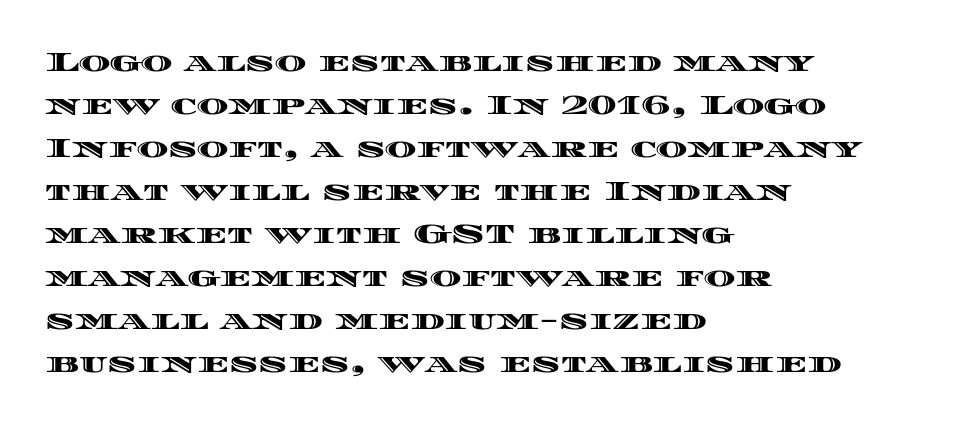
Notice how descenders clear the ascenders below comfortably — that's standard leading. Rendered with straight, roman letterforms. These lines keep a tight, regular rhythm from letter to letter. Only glyphs here, with clear space below each row. Line beginnings align vertically; line endings do not.
